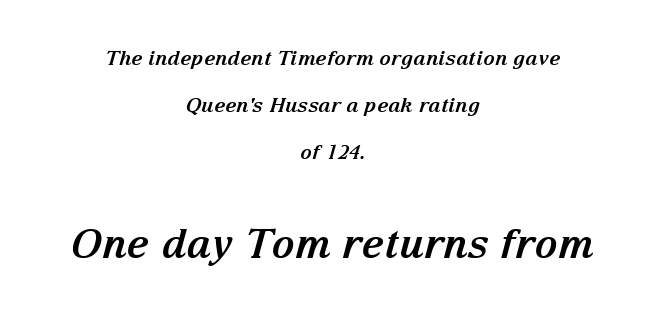
Q: Is the text bold? A: Yes.
Q: Is the text italic (slanted)? A: Yes, it leans right by about 15 degrees.
Q: Is the typeface a serif or a sans-serif typeface? A: Serif.
Q: Is the text underlined? A: No.
Q: How is the paragraph aligned? A: Centered.
Q: Is the spacing between letters normal or unusually wide? A: Normal.
Q: Is the spacing between lines tight, normal or loose? A: Loose.
Q: Which block of text is set in a larger size, the first (top) or the second (bottom)? A: The second (bottom) one.
Q: Width (condensed, normal, or wide)? A: Normal.
Q: Stroke contrast? A: Medium.
Q: x-height? A: Medium.
Q: Monospaced? A: No.
